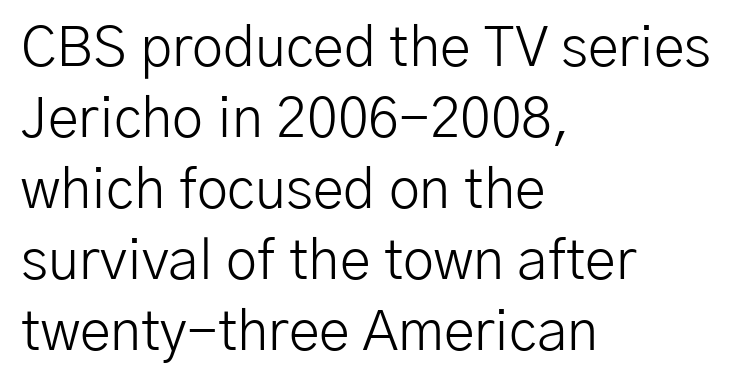
Q: Is the text bold? A: No.
Q: Is the text italic (slanted)? A: No, it is upright.
Q: Is the typeface a serif or a sans-serif typeface? A: Sans-serif.
Q: Is the text underlined? A: No.
Q: How is the paragraph aligned? A: Left-aligned.
Q: Is the spacing between letters normal or unusually wide? A: Normal.
Q: Is the spacing between lines tight, normal or loose? A: Normal.
Q: Width (condensed, normal, or wide)? A: Normal.
Q: Stroke contrast? A: Low.
Q: x-height? A: Medium.
Q: Monospaced? A: No.
